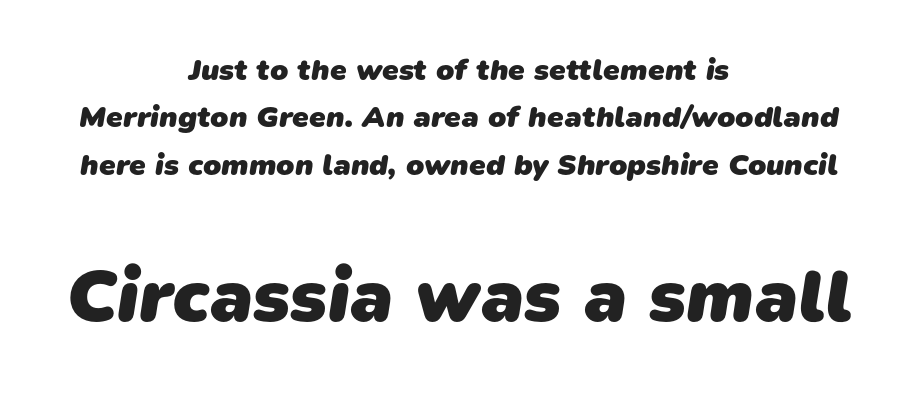
Q: Is the text bold? A: Yes.
Q: Is the typeface a serif or a sans-serif typeface? A: Sans-serif.
Q: Is the text underlined? A: No.
Q: How is the paragraph aligned? A: Centered.
Q: Is the spacing between letters normal or unusually wide? A: Normal.
Q: Is the spacing between lines tight, normal or loose? A: Normal.
Q: Which block of text is set in a larger size, the first (top) or the second (bottom)? A: The second (bottom) one.
Q: Width (condensed, normal, or wide)? A: Normal.
Q: Stroke contrast? A: Low.
Q: x-height? A: Medium.
Q: Monospaced? A: No.
